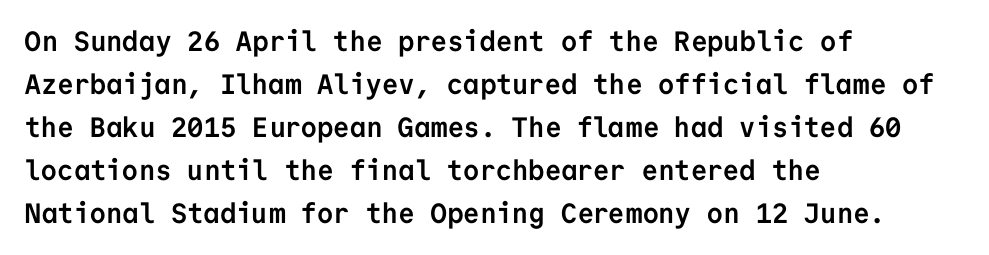
The image shows 28 px semibold sans-serif type, upright, monospaced; set left-aligned, normal line spacing (1.54x), normal letter spacing, not underlined; low stroke contrast and a medium x-height.
